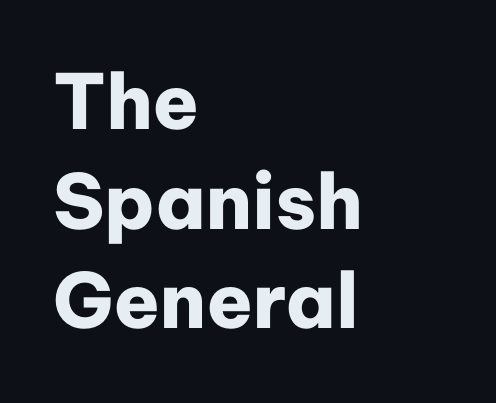
These lines are rendered in a variable-pitch font. Honestly, the row spacing looks completely unremarkable. The type family on display is of the sans-serif kind. The strokes are fattened all the way to bold. These lines stack with their left ends in a neat column. Inter-character spacing is left at the font's built-in metrics.
